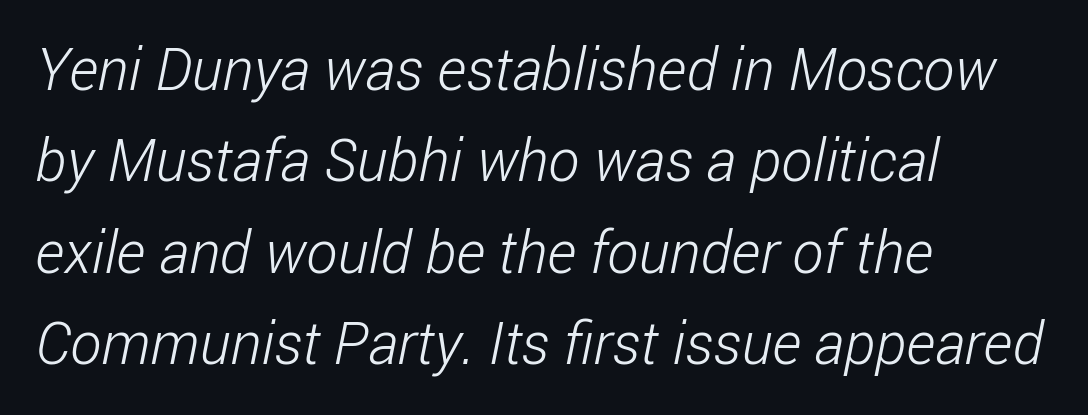
Serif or sans? Sans — the stroke terminals are bare. Descenders are the only things crossing below the line. The face used here is proportionally spaced, like ordinary book or web type. Stroke mass is kept to a normal reading level or below. Does extra space separate the letters? No, they use regular spacing. The vertical gap from one line to the next is medium.
